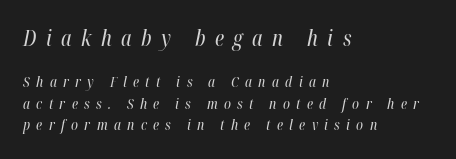
This sample keeps an unexceptional amount of space between lines. If you squint, the top block still reads clearly — it's the larger of the two. There's an unmistakable incline to the writing here. The strokes carry an ordinary text weight at most. Reading down the block, your eye returns to a fixed left position each line.
